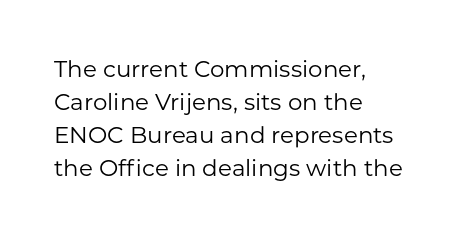
{"italic": "no", "bold": "no", "underline": "no", "align": "left", "line_spacing": "normal", "line_spacing_ratio": 1.43, "letter_spacing": "normal", "letter_spacing_em": 0.0, "glyph_px": 23}
